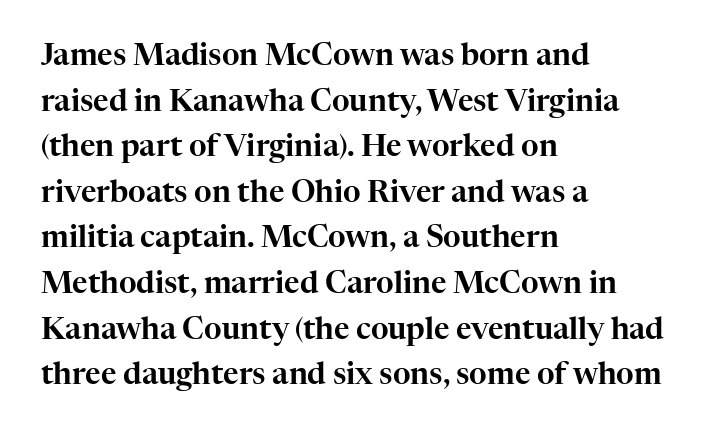
{"serif": "yes", "italic": "no", "width": "normal", "stroke_contrast": "high", "x_height": "medium", "monospaced": "no", "underline": "no", "align": "left", "line_spacing": "normal", "line_spacing_ratio": 1.52, "letter_spacing": "normal", "letter_spacing_em": 0.0, "glyph_px": 30}
